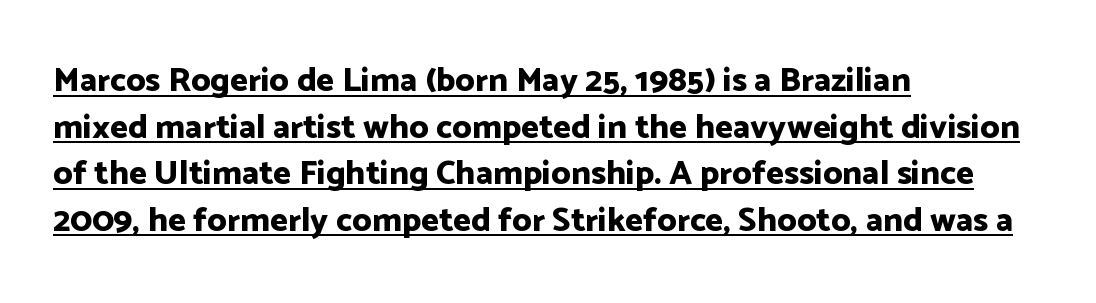
Q: Is the text bold? A: Yes.
Q: Is the text italic (slanted)? A: No, it is upright.
Q: Is the typeface a serif or a sans-serif typeface? A: Sans-serif.
Q: Is the text underlined? A: Yes.
Q: How is the paragraph aligned? A: Left-aligned.
Q: Is the spacing between letters normal or unusually wide? A: Normal.
Q: Is the spacing between lines tight, normal or loose? A: Normal.
Q: Width (condensed, normal, or wide)? A: Normal.
Q: Stroke contrast? A: Low.
Q: x-height? A: Medium.
Q: Monospaced? A: No.
